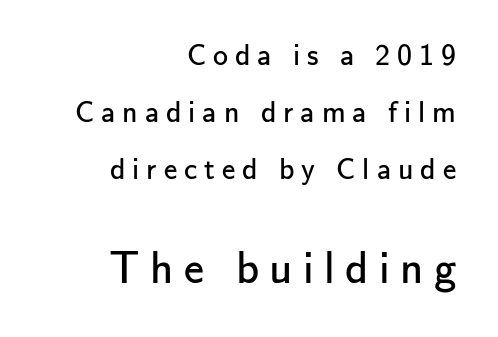
{"serif": "no", "italic": "no", "bold": "no", "weight": "regular", "width": "normal", "stroke_contrast": "low", "x_height": "small", "monospaced": "no", "underline": "no", "align": "right", "line_spacing": "loose", "line_spacing_ratio": 1.9, "letter_spacing": "wide", "letter_spacing_em": 0.23, "larger_block": "second", "size_ratio": 1.5, "glyph_px": 45}
